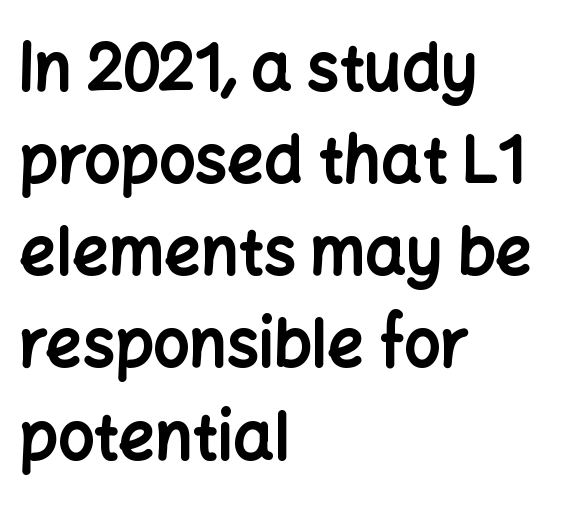
{"serif": "no", "italic": "no", "bold": "yes", "weight": "bold", "width": "normal", "stroke_contrast": "low", "x_height": "medium", "monospaced": "no", "underline": "no", "align": "left", "line_spacing": "normal", "line_spacing_ratio": 1.44, "letter_spacing": "normal", "letter_spacing_em": 0.0, "glyph_px": 64}
